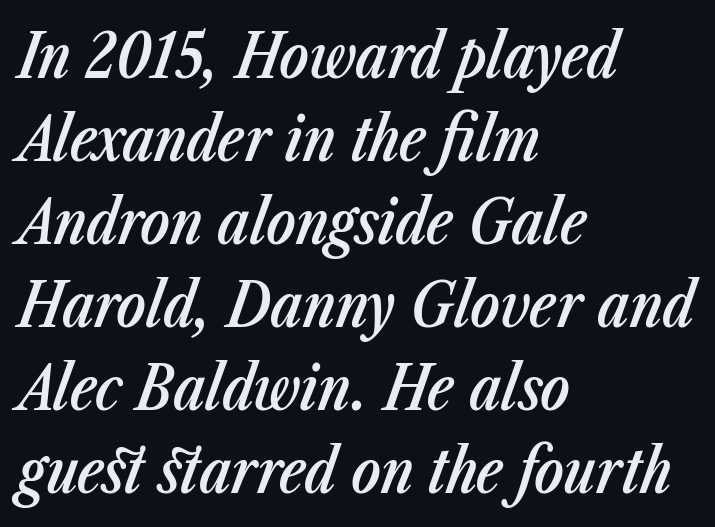
Q: Is the text bold? A: Semi-bold.
Q: Is the text italic (slanted)? A: Yes, it leans right by about 23 degrees.
Q: Is the text underlined? A: No.
Q: How is the paragraph aligned? A: Left-aligned.
Q: Is the spacing between letters normal or unusually wide? A: Normal.
Q: Is the spacing between lines tight, normal or loose? A: Normal.
Q: Width (condensed, normal, or wide)? A: Condensed.
Q: Stroke contrast? A: Low.
Q: x-height? A: Medium.
Q: Monospaced? A: No.
